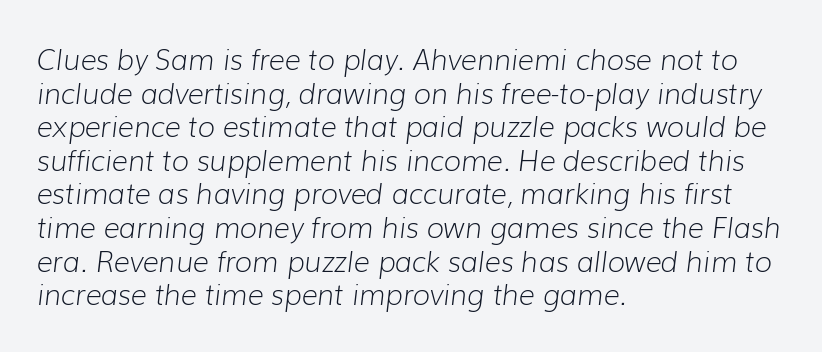
{"italic": "yes", "lean": "right", "slant_degrees": 7, "bold": "no", "weight": "light", "width": "normal", "stroke_contrast": "low", "x_height": "medium", "monospaced": "no", "underline": "no", "align": "left", "line_spacing_ratio": 1.2, "letter_spacing": "normal", "letter_spacing_em": 0.0, "glyph_px": 28}
